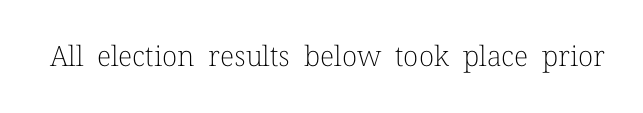
{"serif": "yes", "italic": "no", "bold": "no", "weight": "light", "width": "normal", "stroke_contrast": "low", "x_height": "medium", "monospaced": "no", "underline": "no", "letter_spacing": "normal", "letter_spacing_em": 0.0, "glyph_px": 28}
